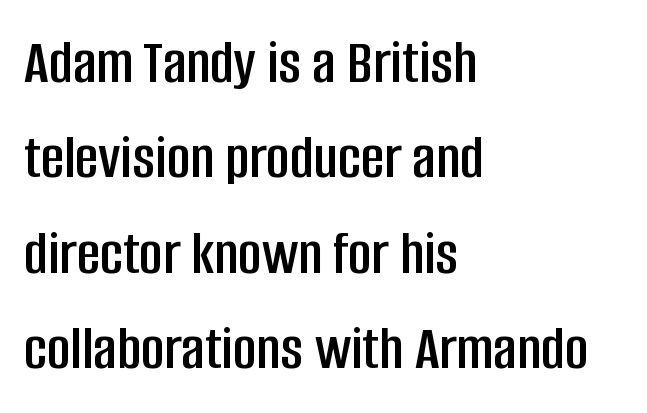
{"serif": "no", "italic": "no", "width": "condensed", "stroke_contrast": "low", "x_height": "large", "monospaced": "no", "underline": "no", "align": "left", "line_spacing": "normal", "line_spacing_ratio": 1.49, "letter_spacing": "normal", "letter_spacing_em": 0.0, "glyph_px": 64}
